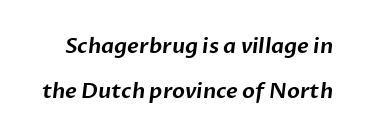
Q: Is the text underlined? A: No.
Q: Is the spacing between letters normal or unusually wide? A: Normal.
Q: Is the spacing between lines tight, normal or loose? A: Loose.
